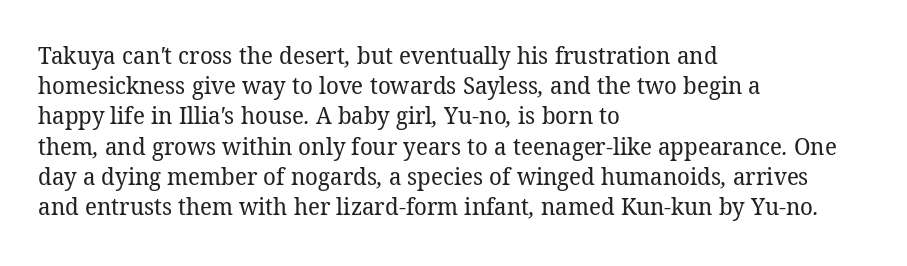
Q: Is the text bold? A: No.
Q: Is the text underlined? A: No.
Q: How is the paragraph aligned? A: Left-aligned.
Q: Is the spacing between letters normal or unusually wide? A: Normal.
Q: Is the spacing between lines tight, normal or loose? A: Normal.
